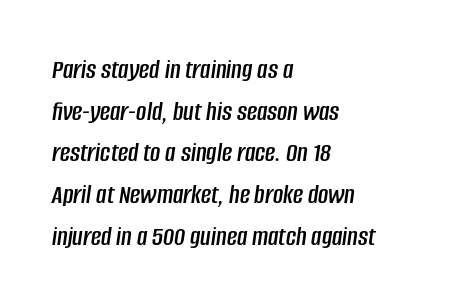
Leading matches the norm, producing a regular column. A bare baseline throughout the passage. The glyphs look as if they've been sheared to an angle. The line texture is even and compact thanks to regular tracking. The rag falls on the right side of this text block.
